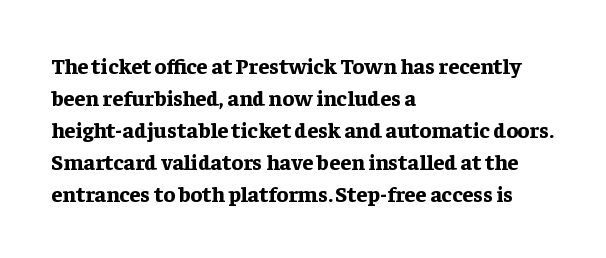
Students, observe: this is what conventionally led text looks like. Ascenders rise straight up at ninety degrees. Pretty heavy lettering here — definitely bold. The words here are not underlined.
